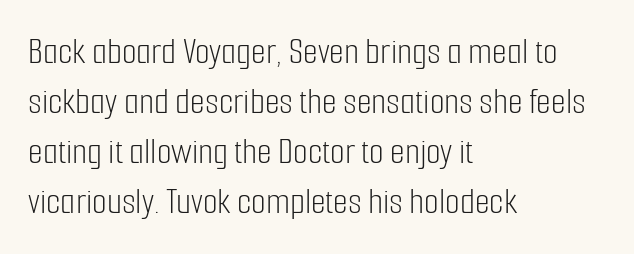
The image shows 38 px light, condensed sans-serif type, upright; set left-aligned, normal line spacing (1.32x), normal letter spacing, not underlined; low stroke contrast and a medium x-height.
